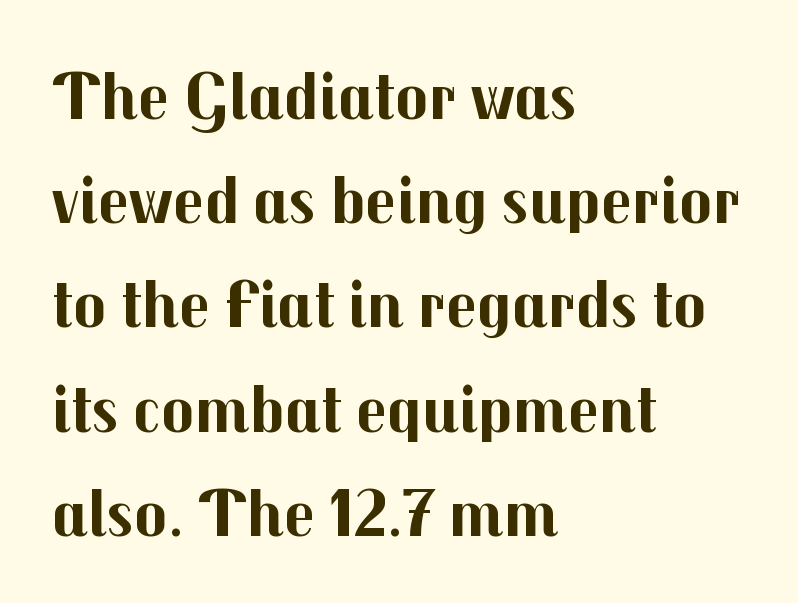
The paragraph has a hard left edge and a soft right edge. Notice how thick the strokes are: this is what a full bold looks like. Posture: straight, roman, zero tilt. The designer left line spacing at the default. This rendering features lettering with no underline. What kind of face is this? One without serifs — a sans.
